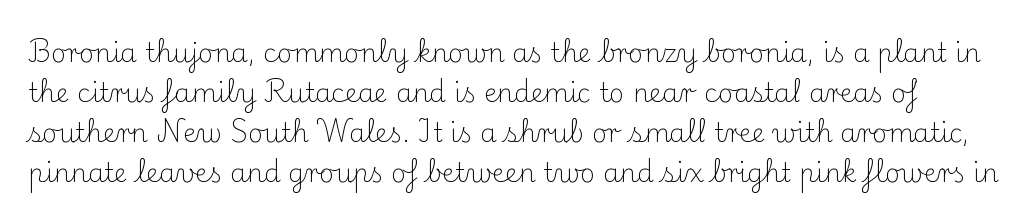
{"italic": "no", "bold": "no", "underline": "no", "line_spacing": "normal", "line_spacing_ratio": 1.54, "letter_spacing": "normal", "letter_spacing_em": 0.0, "glyph_px": 26}
